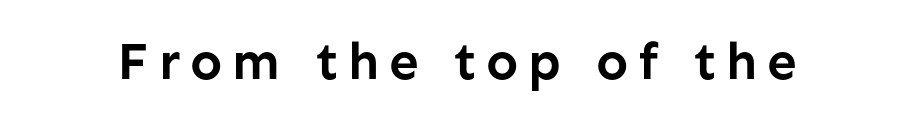
This sample has the flowing, uneven cadence of proportional lettering. Strong, thick strokes mark this as bold type. Quick note: underline off. The face used here is a sans, in the tradition of grotesques and geometrics. The letters stand straight up with perfectly vertical stems.
